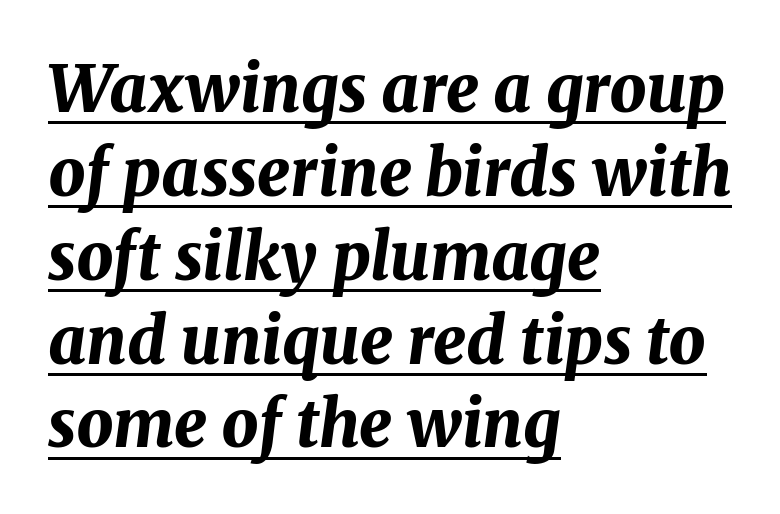
The image shows 65 px bold type, italic (leaning right); set left-aligned, normal line spacing (1.29x), normal letter spacing, underlined; medium stroke contrast and a medium x-height.
